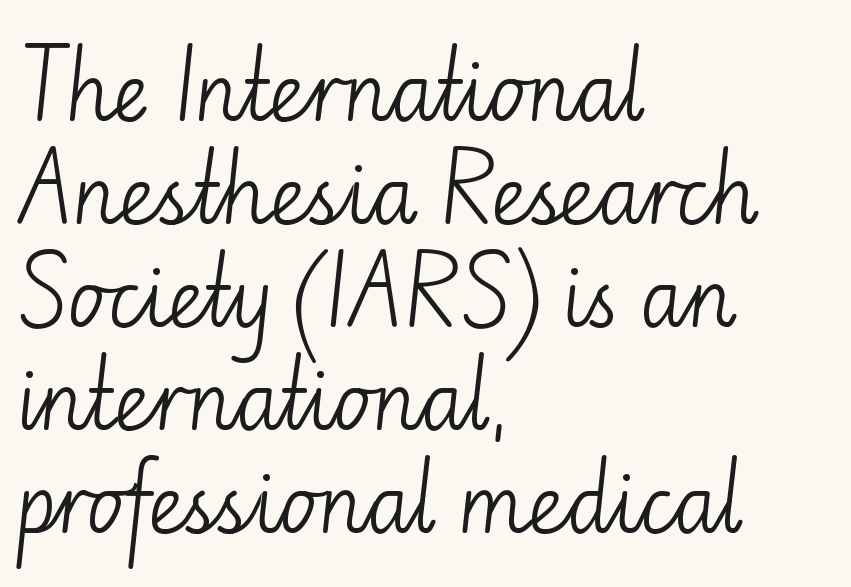
The image shows 78 px light sans-serif type; set left-aligned, normal line spacing (1.32x), normal letter spacing, not underlined; low stroke contrast and a small x-height.
